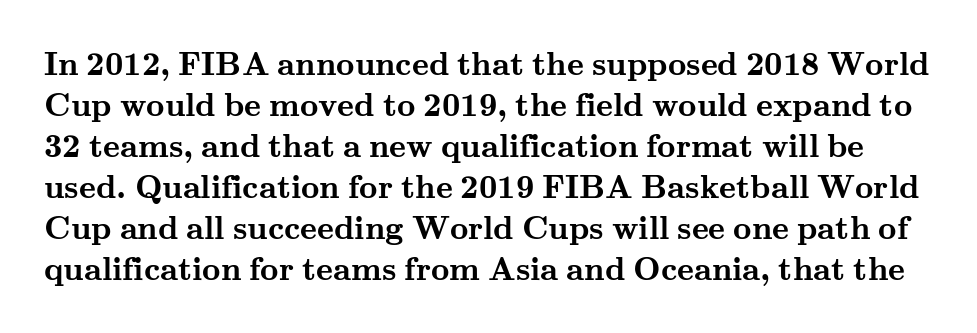
Q: Is the text bold? A: Yes.
Q: Is the text italic (slanted)? A: No, it is upright.
Q: Is the typeface a serif or a sans-serif typeface? A: Serif.
Q: Is the text underlined? A: No.
Q: Is the spacing between letters normal or unusually wide? A: Normal.
Q: Is the spacing between lines tight, normal or loose? A: Normal.
Q: Width (condensed, normal, or wide)? A: Wide.
Q: Stroke contrast? A: Medium.
Q: x-height? A: Small.
Q: Monospaced? A: No.
